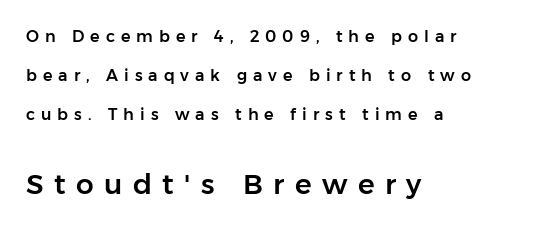
These lines are rendered in a variable-pitch font. To sum up the face: it is a sans, with no serifs. Bare-footed words on every line. The rendering inserts visible extra space after every character. Size hierarchy here favors the trailing block over the leading one.
